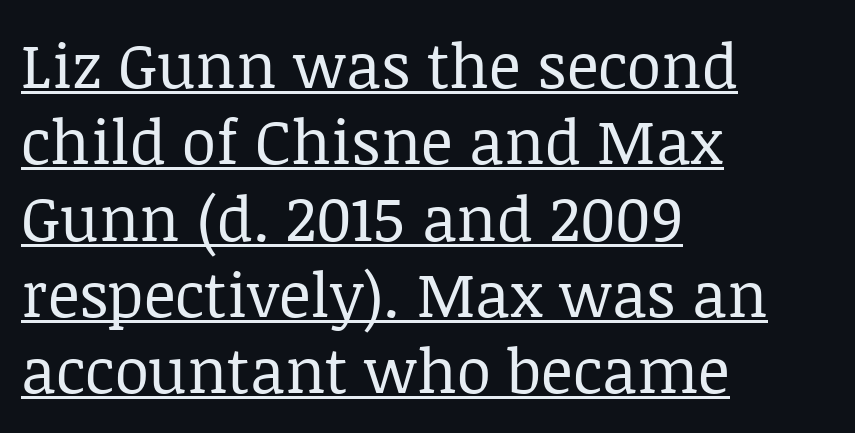
Is there any slant? The stems are plumb. In terms of letterform style, serifs are clearly present. You could not count columns in this text — the font is proportionally spaced. The weight tops out at a normal text grade. Leftover space on each line is placed entirely after the last word. A rule runs beneath these lines of type.
